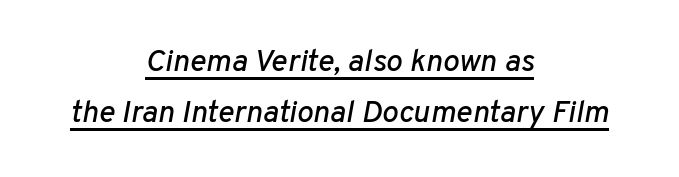
Each line is balanced around a shared central axis. Looking at the ascenders, they clearly lean. The rendering keeps characters at their native spacing. The specimen includes a rule beneath the text block's lines. This sample has the flowing, uneven cadence of proportional lettering. The rows are spaced the way most documents space them.
